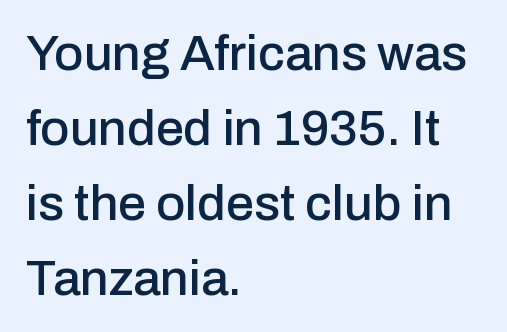
The paragraph has a hard left edge and a soft right edge. These lines are composed in type without serifs. Inter-character spacing is left at the font's built-in metrics. Descenders hang freely into open space.
